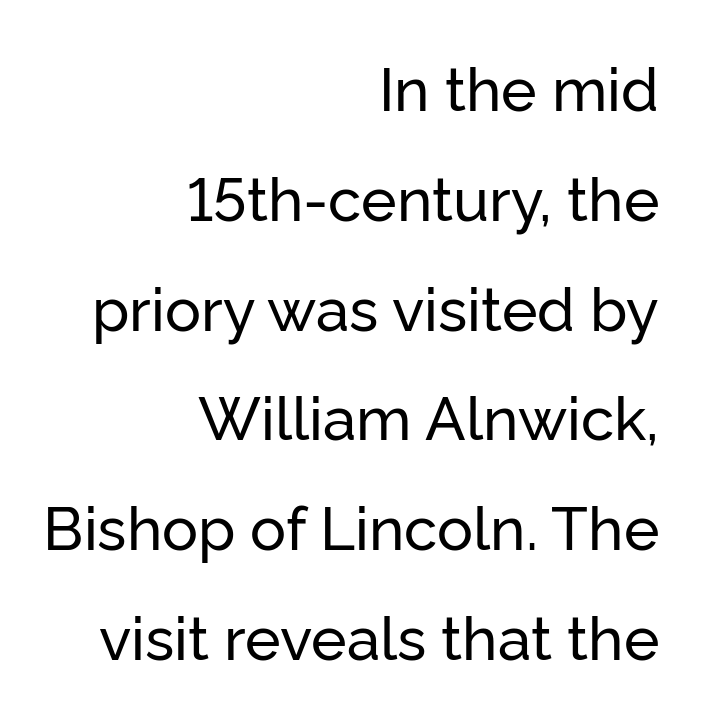
The image shows 60 px sans-serif type, upright; set right-aligned, line spacing 1.83x, normal letter spacing, not underlined; low stroke contrast and a medium x-height.
